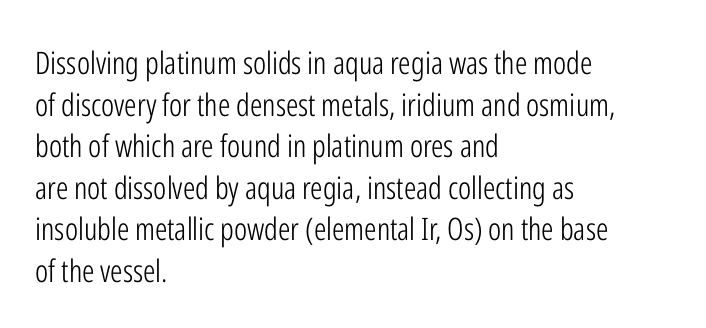
No feet cap the strokes, marking this as sans-serif type. Letters rest on an invisible, unmarked baseline. Horizontal bands of white between lines are of average thickness. Heft: none added — not bold. Tracking here is standard; glyphs follow each other at the usual distance.
